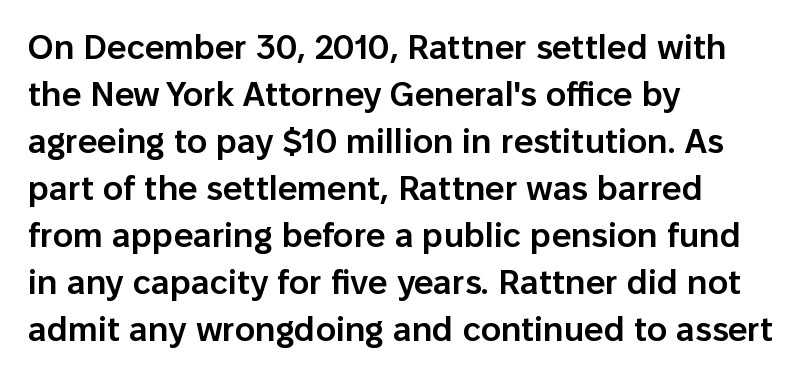
The image shows 34 px semibold sans-serif type, upright; set left-aligned, normal line spacing (1.38x), normal letter spacing, not underlined; low stroke contrast and a medium x-height.
